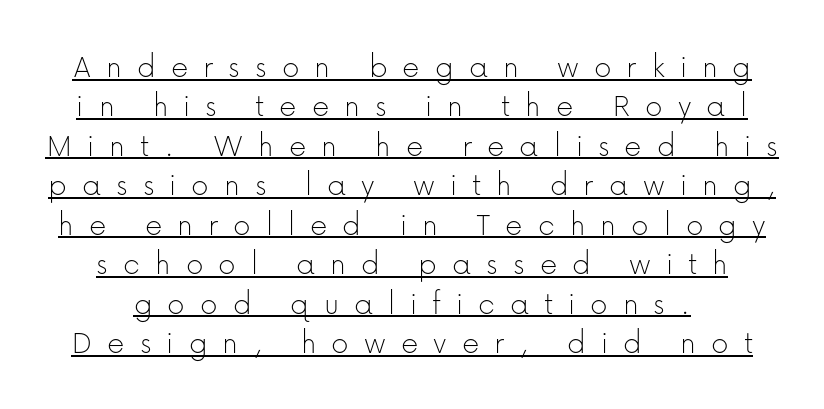
Q: Is the text bold? A: No.
Q: Is the text italic (slanted)? A: No, it is upright.
Q: Is the typeface a serif or a sans-serif typeface? A: Sans-serif.
Q: Is the text underlined? A: Yes.
Q: Is the spacing between letters normal or unusually wide? A: Unusually wide.
Q: Width (condensed, normal, or wide)? A: Normal.
Q: Stroke contrast? A: Low.
Q: x-height? A: Medium.
Q: Monospaced? A: No.
